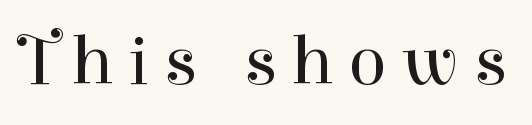
There is plenty of visible air inserted between adjacent glyphs. Descender tails drop into unmarked territory. Compared with a typical body face, this is equally light or lighter still. The face used here is proportionally spaced, like ordinary book or web type.
